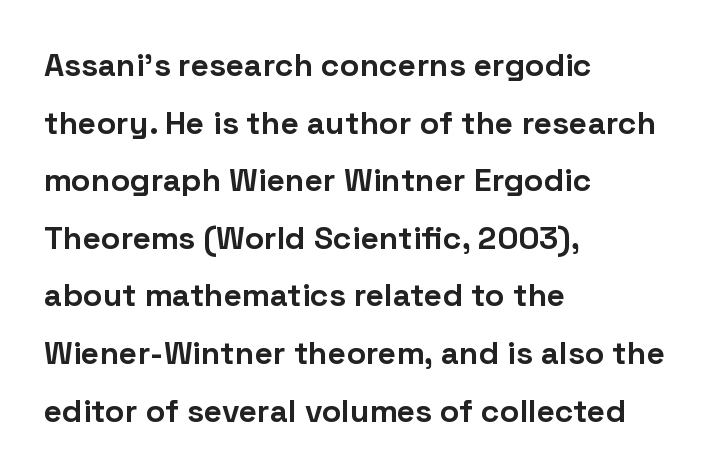
{"serif": "no", "italic": "no", "bold": "yes", "weight": "bold", "width": "normal", "stroke_contrast": "low", "x_height": "medium", "monospaced": "no", "underline": "no", "align": "left", "line_spacing_ratio": 1.8, "letter_spacing": "normal", "letter_spacing_em": 0.0, "glyph_px": 32}
